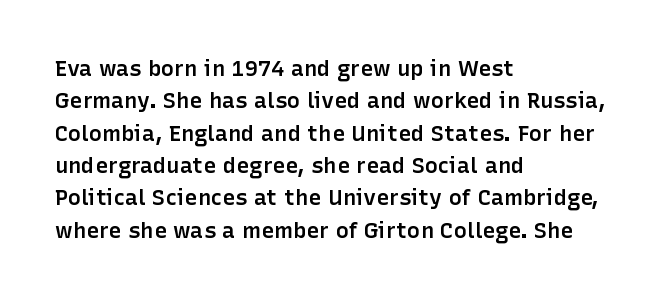
{"italic": "no", "bold": "semi", "underline": "no", "align": "left", "line_spacing": "normal", "line_spacing_ratio": 1.47, "letter_spacing": "normal", "letter_spacing_em": 0.0, "glyph_px": 22}
